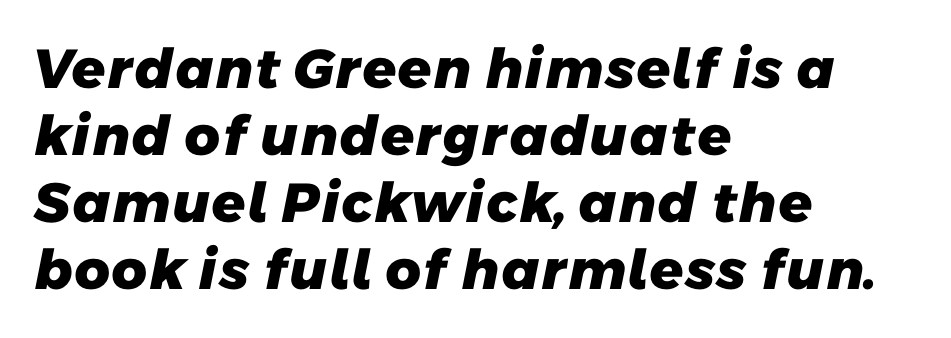
{"serif": "no", "bold": "yes", "weight": "heavy", "width": "normal", "stroke_contrast": "low", "x_height": "medium", "monospaced": "no", "underline": "no", "align": "left", "line_spacing_ratio": 1.22, "letter_spacing": "normal", "letter_spacing_em": 0.0, "glyph_px": 55}
